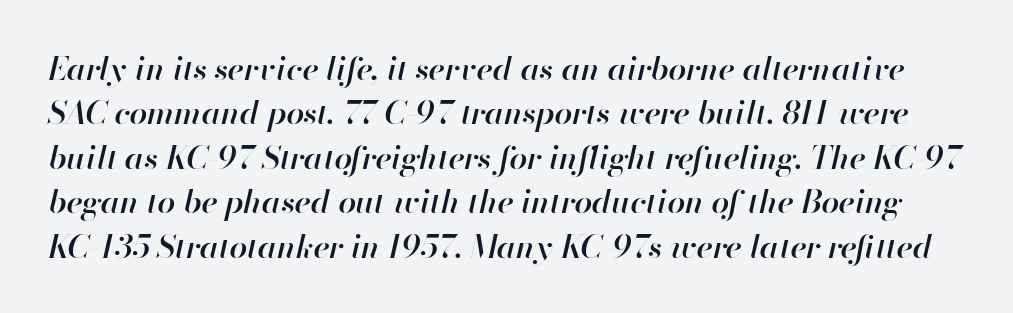
The image shows 32 px semibold type, italic (leaning right); set normal line spacing (1.39x), normal letter spacing, not underlined; high stroke contrast and a small x-height.
